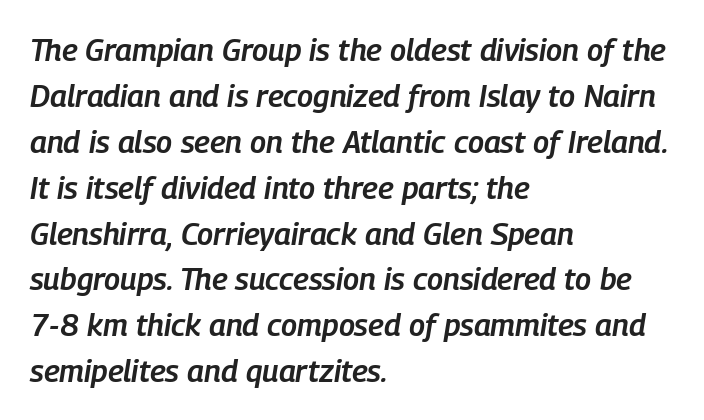
{"italic": "yes", "lean": "right", "slant_degrees": 9, "bold": "semi", "weight": "semibold", "width": "condensed", "stroke_contrast": "low", "x_height": "medium", "monospaced": "no", "underline": "no", "align": "left", "line_spacing": "normal", "line_spacing_ratio": 1.48, "letter_spacing": "normal", "letter_spacing_em": 0.0, "glyph_px": 31}
